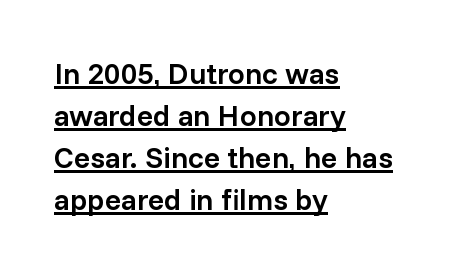
Nothing unusual about the tracking: characters are spaced as the font intends. Unlike a traditional serif, this face leaves its strokes unadorned. A normal amount of white space separates one row of letters from the next. Posture: upright roman.
